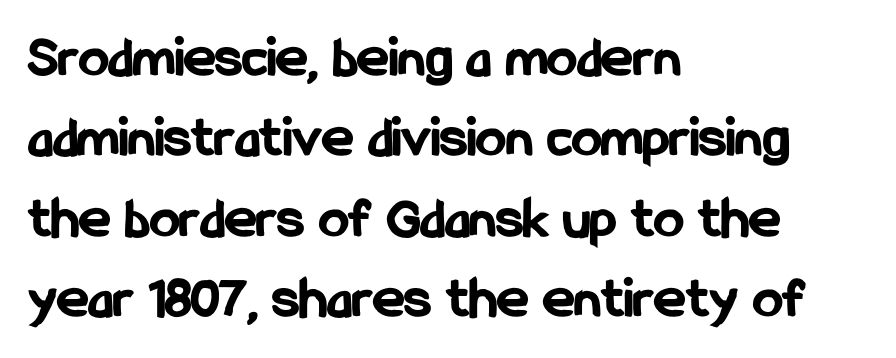
{"serif": "no", "italic": "no", "bold": "yes", "weight": "bold", "width": "condensed", "stroke_contrast": "low", "x_height": "medium", "monospaced": "no", "underline": "no", "align": "left", "line_spacing": "normal", "line_spacing_ratio": 1.34, "letter_spacing": "normal", "letter_spacing_em": 0.0, "glyph_px": 60}
